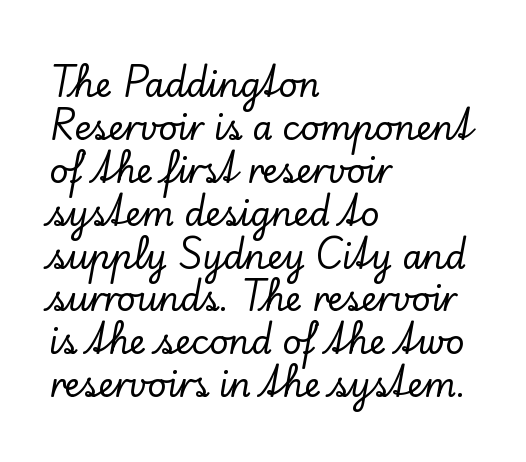
Layout note: lines flush left. Type without underlining. This sample uses plain, unmodified letter spacing. Think of a printed novel: that variable character pitch is what you see here.
